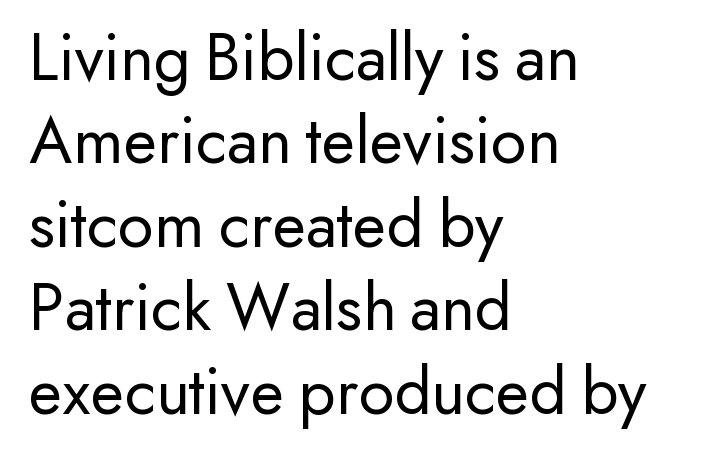
Stems here are at most as thick as an everyday book face. The specimen omits any rule beneath the text block's lines. Note the varied advance widths — an 'i' is clearly narrower than an 'm'. Tracking value appears to be zero — textbook default spacing. Note: no serifs on the glyphs. If you drew a ruler down the left edge, every line would touch it.
